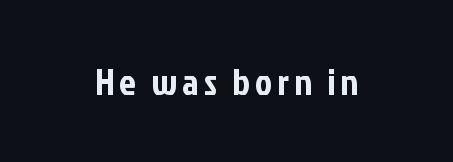
{"serif": "no", "italic": "no", "width": "condensed", "stroke_contrast": "low", "x_height": "medium", "monospaced": "no", "underline": "no", "glyph_px": 37}
